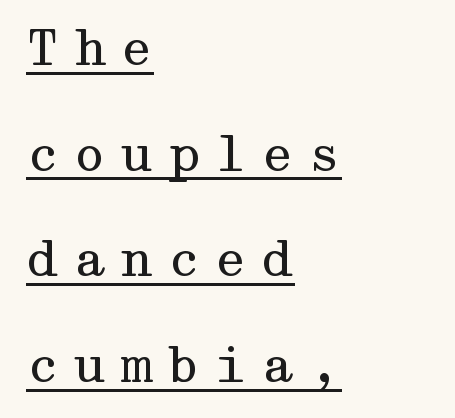
The strokes are not fattened; the text isn't bold. The specimen reads as upright at a glance. Descenders here cross a horizontal rule under the line. If you measured baseline to baseline, you'd find a long distance. Where is the straight margin? On the left. Inter-character spacing is expanded well beyond the font's built-in metrics.
